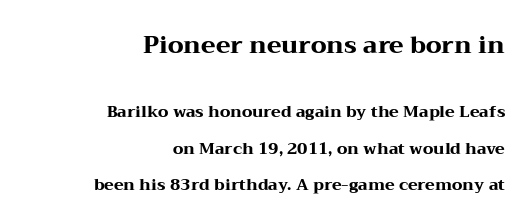
{"italic": "no", "bold": "yes", "underline": "no", "align": "right", "line_spacing": "loose", "line_spacing_ratio": 2.26, "letter_spacing": "normal", "letter_spacing_em": 0.0, "larger_block": "first", "size_ratio": 1.5, "glyph_px": 24}
